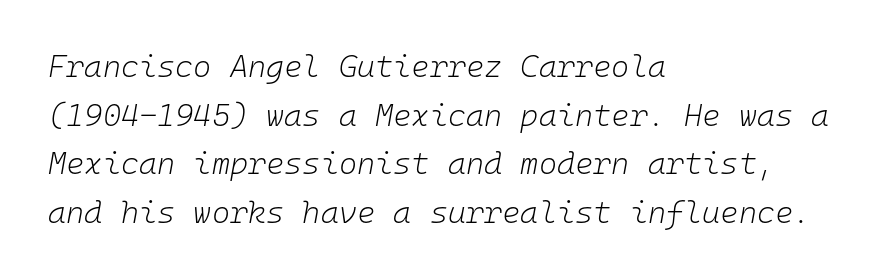
This sample has the even, mechanical cadence of fixed-width lettering. Successive baselines arrive at the customary interval. The typeface has the unassuming heft of standard copy or less. Short and long lines alike share a common starting point at left. Just letters on the line, the space beneath them empty. A typesetter would call this zero additional tracking.
